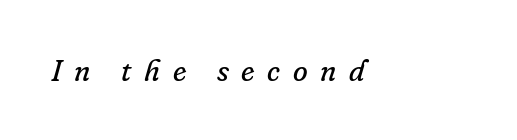
{"serif": "yes", "italic": "yes", "lean": "right", "slant_degrees": 16, "bold": "no", "weight": "regular", "width": "normal", "stroke_contrast": "low", "x_height": "small", "monospaced": "no", "underline": "no", "letter_spacing": "wide", "letter_spacing_em": 0.42, "glyph_px": 30}
